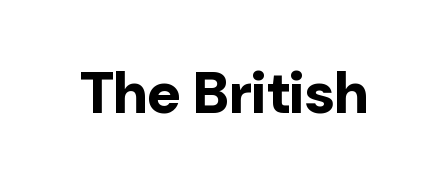
Proportional: the letters do not fall into vertical columns. These lines were composed using upright roman letters. Quick note: underline off. Look at the bottom of the vertical strokes: they stop flat, with no serifs. Look at the stroke-to-counter ratio: heavy, a bold.
